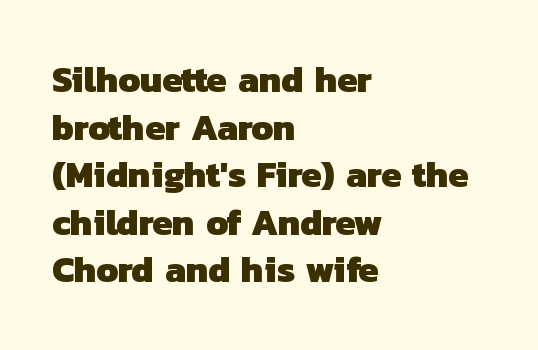
The passage shown is emphatically bold. A typesetter would call this zero additional tracking. Evenly set lines give the paragraph a standard silhouette. Proportional: the letters do not fall into vertical columns.
